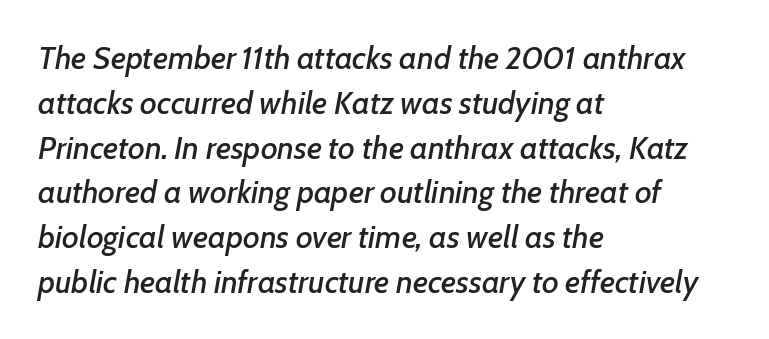
Q: Is the text italic (slanted)? A: Yes, it leans right by about 7 degrees.
Q: Is the text underlined? A: No.
Q: How is the paragraph aligned? A: Left-aligned.
Q: Is the spacing between letters normal or unusually wide? A: Normal.
Q: Is the spacing between lines tight, normal or loose? A: Normal.
Q: Width (condensed, normal, or wide)? A: Normal.
Q: Stroke contrast? A: Low.
Q: x-height? A: Medium.
Q: Monospaced? A: No.
